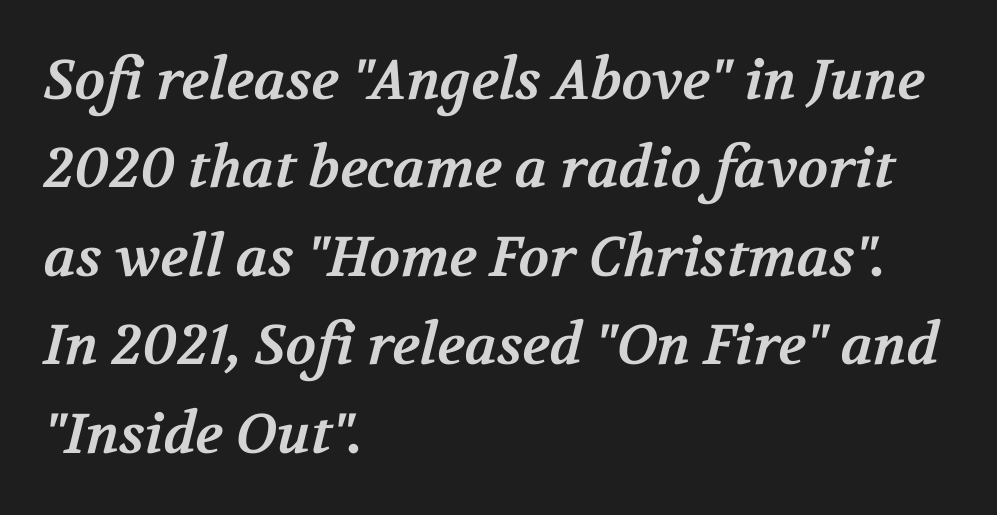
{"serif": "yes", "bold": "yes", "weight": "bold", "width": "normal", "stroke_contrast": "medium", "x_height": "medium", "monospaced": "no", "underline": "no", "align": "left", "line_spacing": "normal", "line_spacing_ratio": 1.58, "letter_spacing": "normal", "letter_spacing_em": 0.0, "glyph_px": 56}
